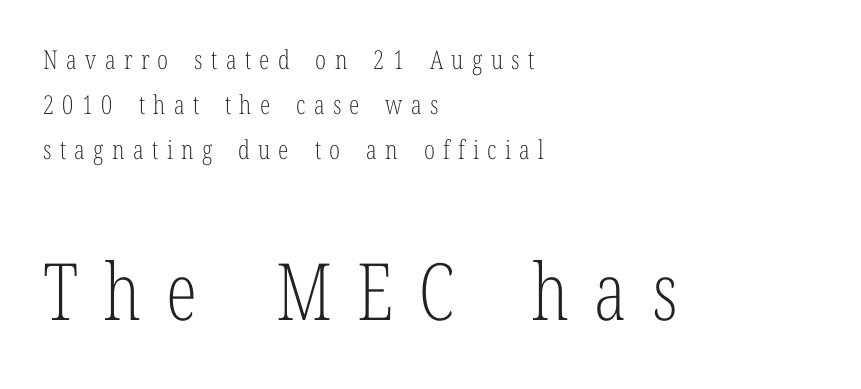
Descenders hang freely into open space. Caption: multi-line text, flush left, ragged right. The letters are spread apart with noticeably loose tracking. Do the letters lean? They stand straight. Think of a printed novel: that variable character pitch is what you see here. Letters have the restrained weight of plain body copy at most.
